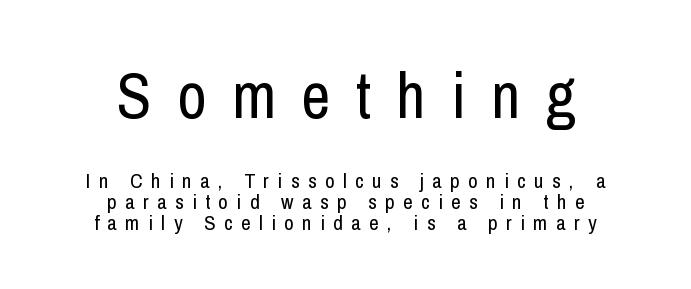
{"serif": "no", "italic": "no", "bold": "no", "weight": "regular", "width": "condensed", "stroke_contrast": "low", "x_height": "medium", "monospaced": "no", "underline": "no", "align": "center", "line_spacing": "tight", "line_spacing_ratio": 1.0, "letter_spacing": "wide", "letter_spacing_em": 0.4, "larger_block": "first", "size_ratio": 3.05, "glyph_px": 64}
